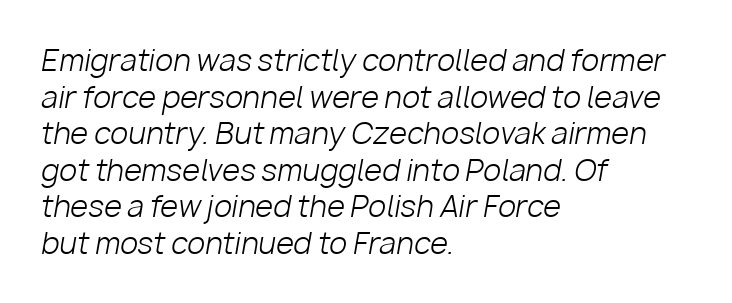
Q: Is the text bold? A: No.
Q: Is the text italic (slanted)? A: Yes, it leans right by about 10 degrees.
Q: Is the text underlined? A: No.
Q: How is the paragraph aligned? A: Left-aligned.
Q: Is the spacing between letters normal or unusually wide? A: Normal.
Q: Is the spacing between lines tight, normal or loose? A: Normal.
Q: Width (condensed, normal, or wide)? A: Normal.
Q: Stroke contrast? A: Low.
Q: x-height? A: Medium.
Q: Monospaced? A: No.
